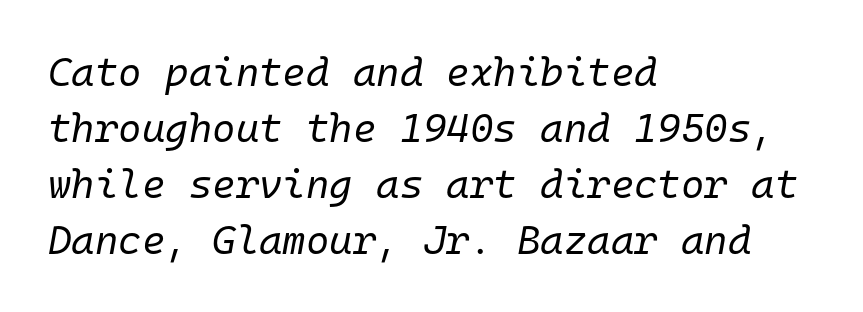
{"italic": "yes", "lean": "right", "slant_degrees": 10, "bold": "no", "weight": "regular", "width": "normal", "stroke_contrast": "low", "x_height": "medium", "monospaced": "yes", "underline": "no", "align": "left", "line_spacing": "normal", "line_spacing_ratio": 1.4, "letter_spacing": "normal", "letter_spacing_em": 0.0, "glyph_px": 40}
